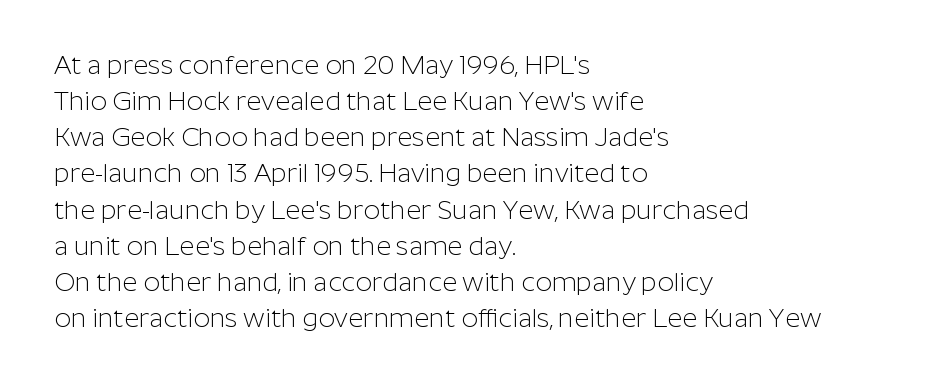
Teacher's note: observe the even left margin — that is flush-left alignment. Students, note that the glyphs here touch the page at normal intervals. Do the letters lean? They stand straight. Descenders hang freely into open space. Stem width sits at or under what a default text font uses.
